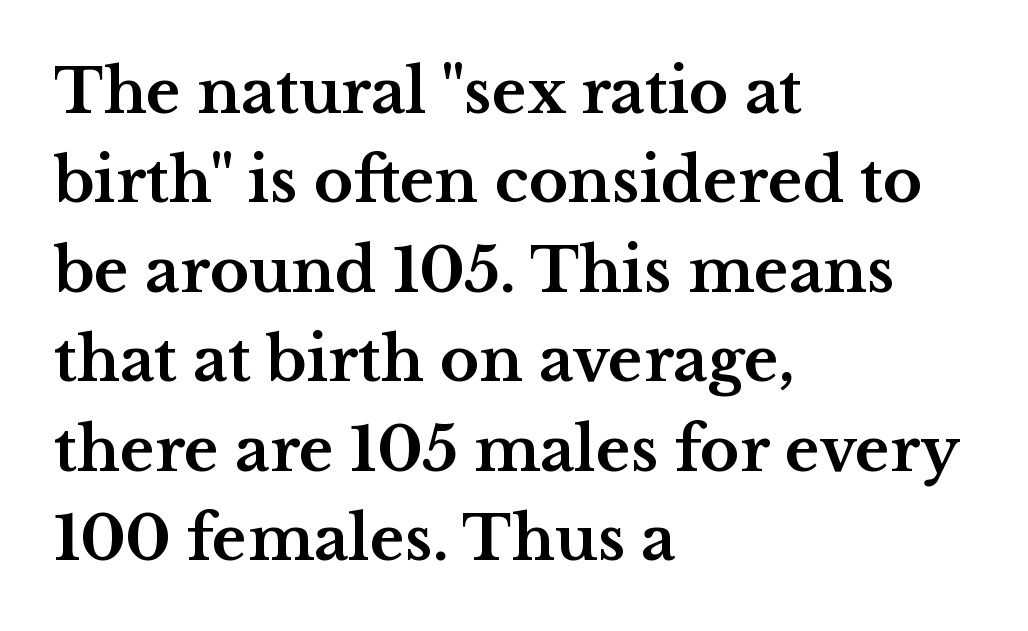
Beneath every word, the page is bare. Students, note that the glyphs here touch the page at normal intervals. A typesetter would call this proportional, since set widths differ per character. In CSS terms this would be text-align: left. What kind of face is this? One with serifs. Do the letters lean? They stand straight.
